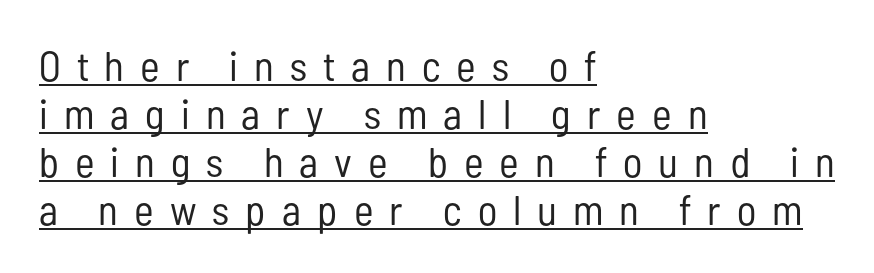
{"serif": "no", "italic": "no", "bold": "no", "weight": "regular", "width": "condensed", "stroke_contrast": "low", "x_height": "medium", "monospaced": "no", "underline": "yes", "align": "left", "line_spacing": "tight", "line_spacing_ratio": 1.14, "letter_spacing": "wide", "letter_spacing_em": 0.38, "glyph_px": 42}
